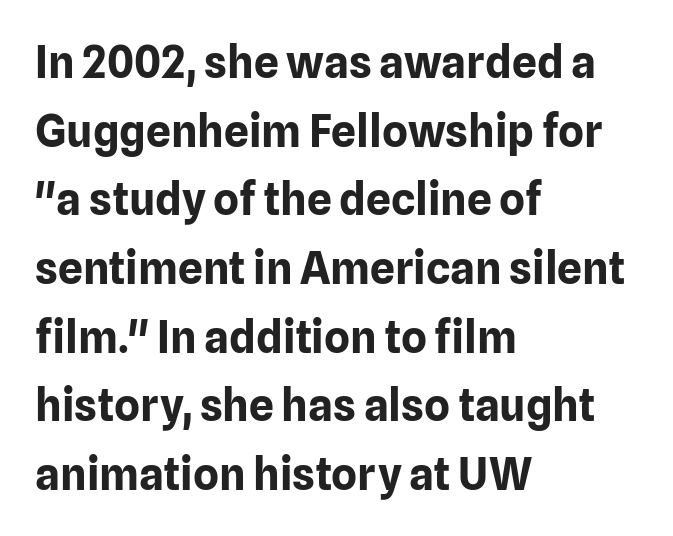
Q: Is the text bold? A: Yes.
Q: Is the text italic (slanted)? A: No, it is upright.
Q: Is the typeface a serif or a sans-serif typeface? A: Sans-serif.
Q: Is the text underlined? A: No.
Q: How is the paragraph aligned? A: Left-aligned.
Q: Is the spacing between letters normal or unusually wide? A: Normal.
Q: Is the spacing between lines tight, normal or loose? A: Normal.
Q: Width (condensed, normal, or wide)? A: Normal.
Q: Stroke contrast? A: Low.
Q: x-height? A: Medium.
Q: Monospaced? A: No.
